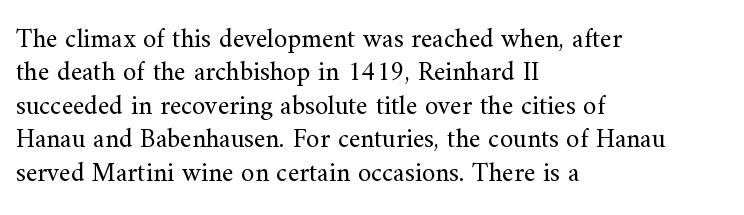
No letter is thick-stroked: the sample isn't bold. This rendering leaves character spacing at its baseline value. A bare baseline throughout the passage. Line beginnings align vertically; line endings do not. This sample uses an upright cut, with every glyph sitting square on the baseline.
